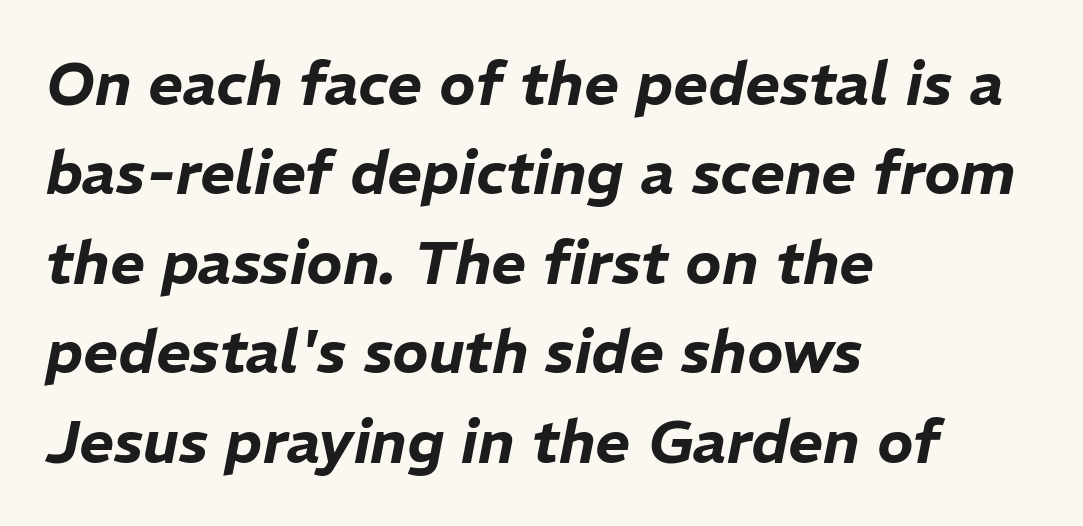
The paragraph shown leans on its left margin. Type without underlining. The gaps between neighbouring characters are ordinary and unremarkable. Rows of type keep a routine distance in the vertical direction. The font's italic variant was chosen for this text. This sample has the flowing, uneven cadence of proportional lettering.
